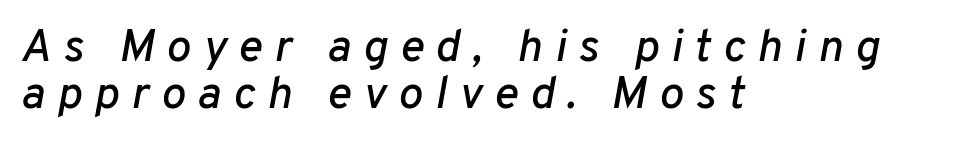
Q: Is the text italic (slanted)? A: Yes, it leans right by about 10 degrees.
Q: Is the text underlined? A: No.
Q: How is the paragraph aligned? A: Left-aligned.
Q: Is the spacing between letters normal or unusually wide? A: Unusually wide.
Q: Is the spacing between lines tight, normal or loose? A: Tight.
Q: Width (condensed, normal, or wide)? A: Normal.
Q: Stroke contrast? A: Low.
Q: x-height? A: Medium.
Q: Monospaced? A: No.
